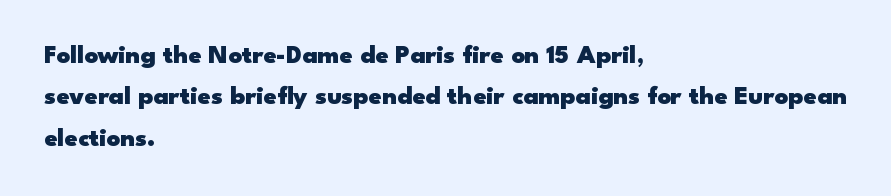
Descenders are the only things crossing below the line. Honestly, the row spacing looks completely unremarkable. The font is running at its bold setting. Inter-character spacing is left at the font's built-in metrics. Vertical strokes here are truly vertical.
